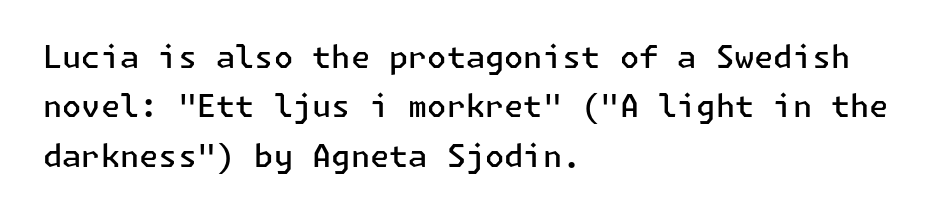
Honestly, the row spacing looks completely unremarkable. The words here are not underlined. Weight: semibold (demi). Spacing between characters is what you'd get straight out of the box.
